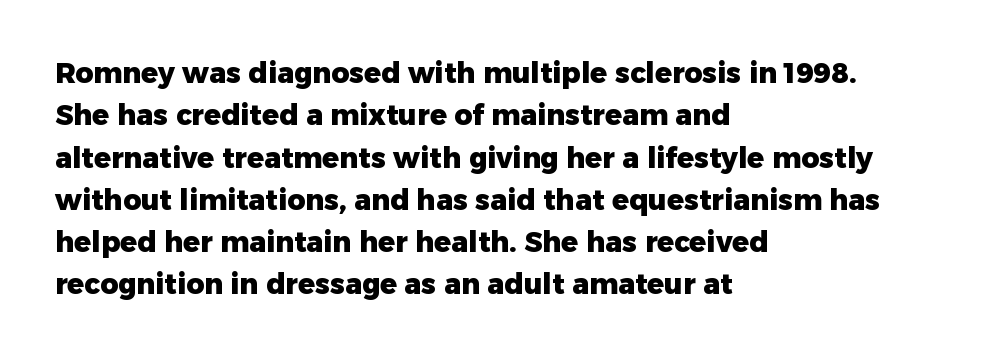
The image shows 28 px heavy sans-serif type, upright; set left-aligned, normal line spacing (1.51x), normal letter spacing, not underlined; low stroke contrast and a medium x-height.
